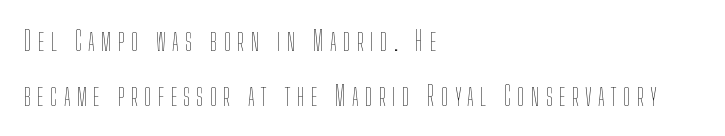
The image shows 27 px text type, upright; set left-aligned, loose line spacing (2.03x), unusually wide letter spacing (+0.23 em), not underlined.
